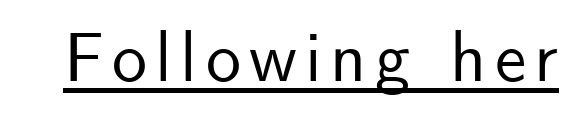
Q: Is the text italic (slanted)? A: No, it is upright.
Q: Is the typeface a serif or a sans-serif typeface? A: Sans-serif.
Q: Is the text underlined? A: Yes.
Q: Width (condensed, normal, or wide)? A: Normal.
Q: Stroke contrast? A: Low.
Q: x-height? A: Small.
Q: Monospaced? A: No.
